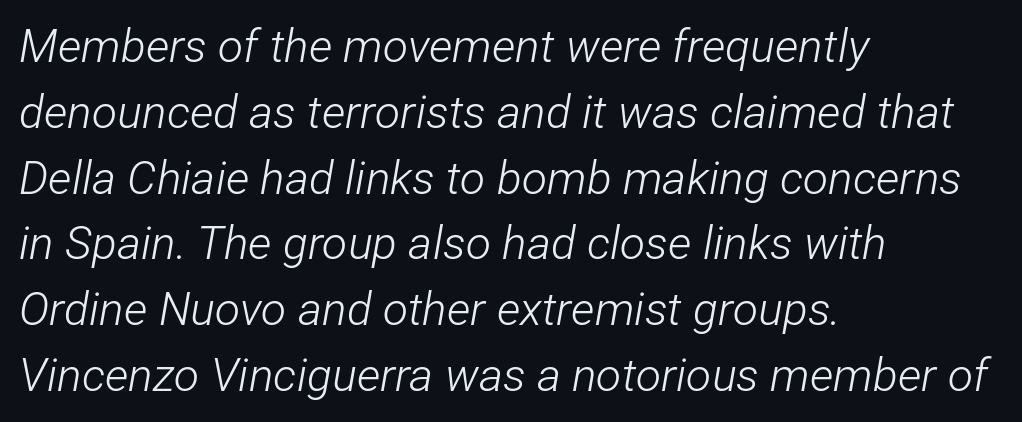
Underlining? Definitely not there. Summary of vertical rhythm: regular, with standard interline spacing. Tracking value appears to be zero — textbook default spacing. Caption: face not bold, strokes unweighted.
